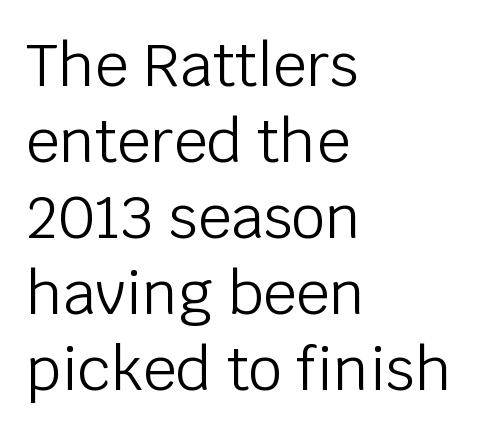
{"serif": "no", "italic": "no", "bold": "no", "weight": "light", "width": "normal", "stroke_contrast": "low", "x_height": "large", "monospaced": "no", "underline": "no", "align": "left", "line_spacing": "normal", "line_spacing_ratio": 1.29, "letter_spacing": "normal", "letter_spacing_em": 0.0, "glyph_px": 59}
